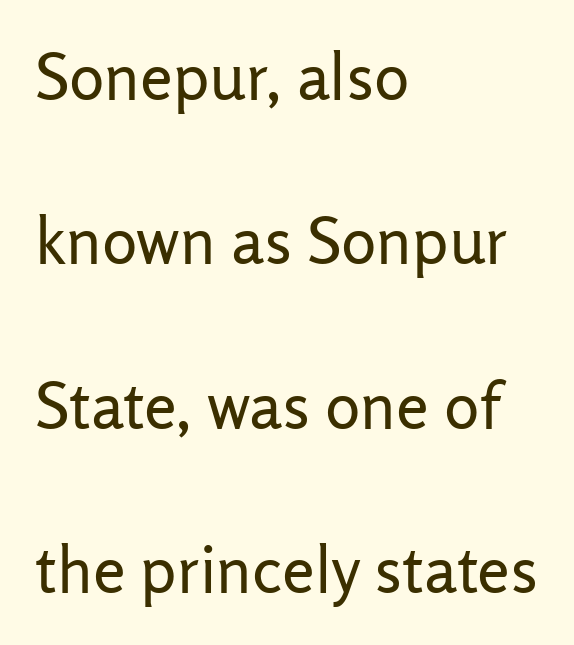
{"serif": "no", "italic": "no", "bold": "no", "weight": "regular", "width": "normal", "stroke_contrast": "low", "x_height": "medium", "monospaced": "no", "underline": "no", "align": "left", "line_spacing": "loose", "line_spacing_ratio": 2.49, "letter_spacing": "normal", "letter_spacing_em": 0.0, "glyph_px": 66}
